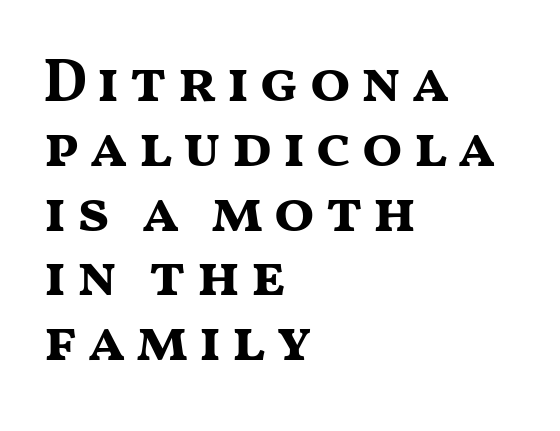
The typesetter chose a ragged-right arrangement here. Nope, no serifs anywhere on these letters. If you measured baseline to baseline, you'd find a short distance. Unlike italic type, these characters show no tilt at all. Anything drawn beneath the words? Only blank space. Note the varied advance widths — an 'i' is clearly narrower than an 'm'.
